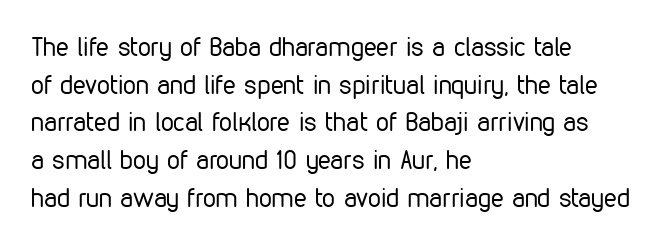
Q: Is the text bold? A: No.
Q: Is the text italic (slanted)? A: No, it is upright.
Q: Is the text underlined? A: No.
Q: How is the paragraph aligned? A: Left-aligned.
Q: Is the spacing between letters normal or unusually wide? A: Normal.
Q: Is the spacing between lines tight, normal or loose? A: Normal.
